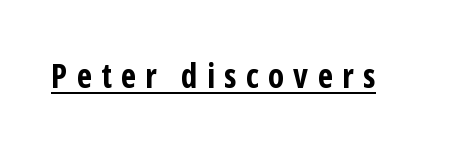
{"serif": "no", "italic": "no", "bold": "yes", "weight": "bold", "width": "condensed", "stroke_contrast": "low", "x_height": "medium", "monospaced": "no", "underline": "yes", "letter_spacing": "wide", "letter_spacing_em": 0.27, "glyph_px": 34}
